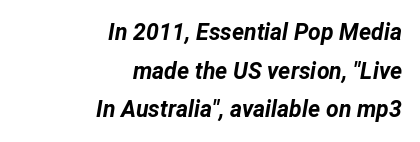
The image shows 23 px bold type, italic (leaning right); set right-aligned, normal line spacing (1.68x), normal letter spacing, not underlined.
